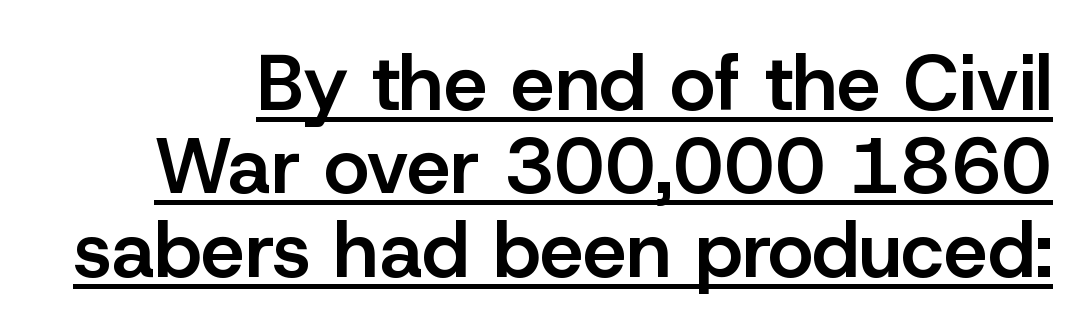
The image shows 78 px semibold sans-serif type, upright; set tight line spacing (1.07x), normal letter spacing, underlined; low stroke contrast and a medium x-height.
